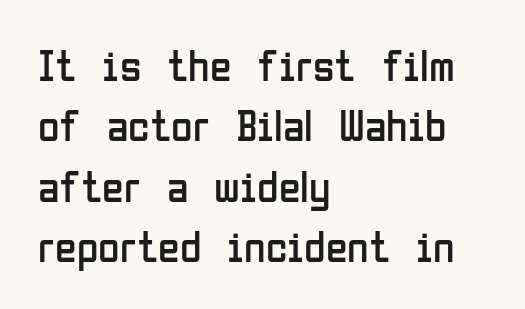
{"serif": "no", "italic": "no", "bold": "no", "weight": "regular", "width": "condensed", "stroke_contrast": "low", "x_height": "medium", "monospaced": "no", "underline": "no", "align": "left", "line_spacing": "normal", "line_spacing_ratio": 1.37, "letter_spacing": "normal", "letter_spacing_em": 0.0, "glyph_px": 44}
